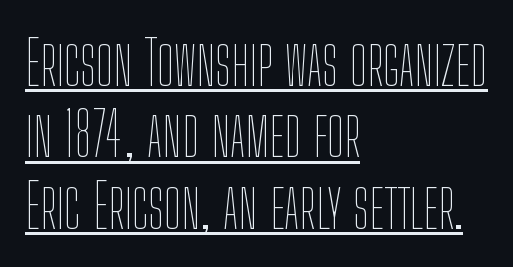
{"italic": "no", "bold": "no", "weight": "thin", "width": "condensed", "stroke_contrast": "low", "x_height": "medium", "monospaced": "no", "underline": "yes", "align": "left", "line_spacing_ratio": 1.17, "letter_spacing": "normal", "letter_spacing_em": 0.0, "glyph_px": 61}
